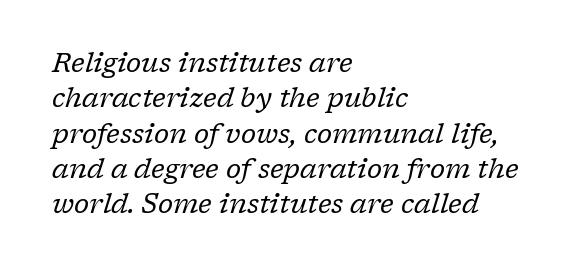
{"italic": "yes", "lean": "right", "slant_degrees": 17, "bold": "no", "underline": "no", "align": "left", "line_spacing": "normal", "line_spacing_ratio": 1.31, "letter_spacing": "normal", "letter_spacing_em": 0.0, "glyph_px": 27}
